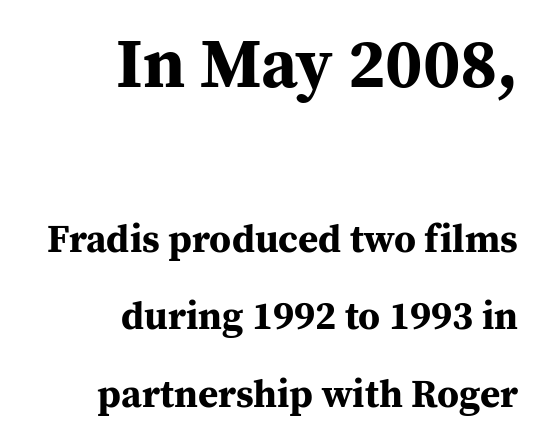
The passage shown has conventional tracking throughout. Clear beneath every line of the passage. Caption: multi-line text, flush right, ragged left. Serif or sans? Serif — the stroke terminals have little feet. The passage shown is typed in a proportional face where columns would drift.
